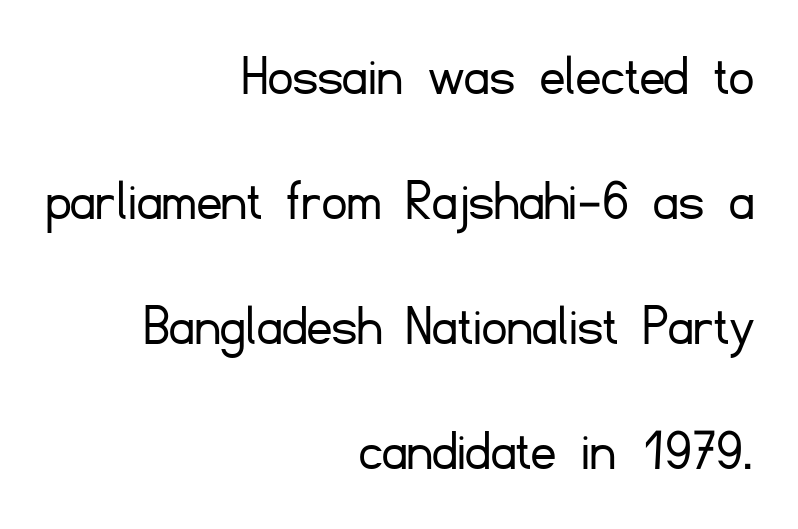
The image shows 61 px light sans-serif type, upright; set right-aligned, loose line spacing (2.05x), normal letter spacing, not underlined; low stroke contrast and a small x-height.
